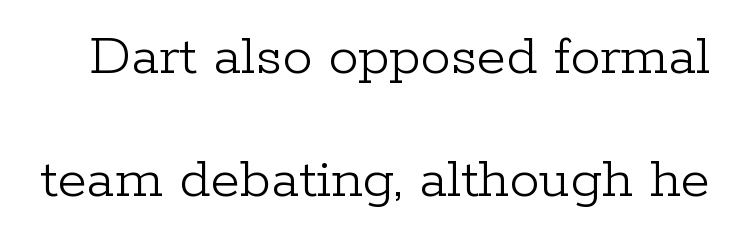
This sample uses plain, unmodified letter spacing. Horizontal bands of white between lines are thick stripes. The weight tops out at a normal text grade. The type sits square on the baseline with zero lean. Proportional: the letters do not fall into vertical columns. The string is rendered with underlining switched off.
